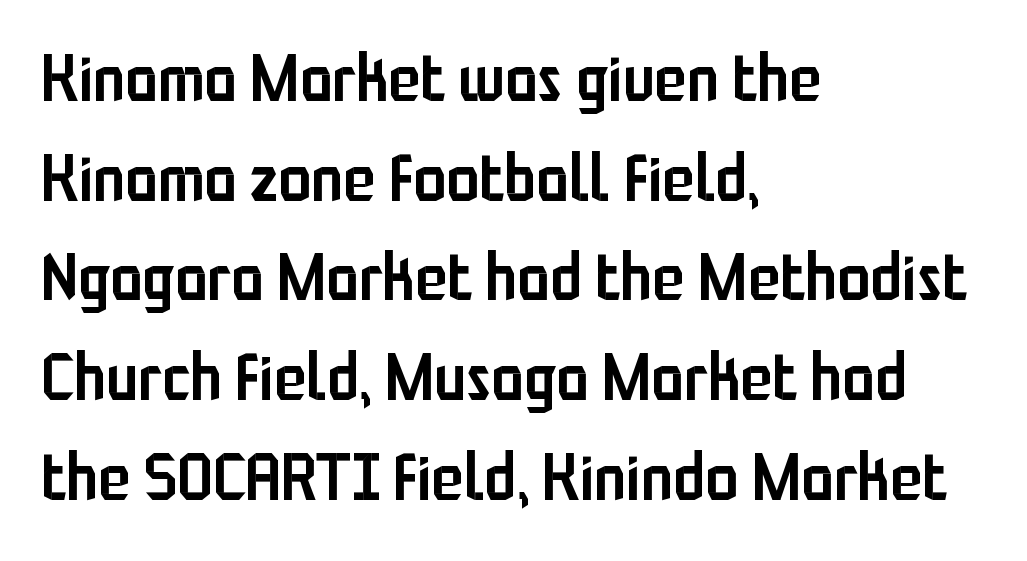
Lines of text with bare space underneath. The vertical gap from one line to the next is medium. Look at the stroke-to-counter ratio: somewhat heavy, a semibold. Unlike italic type, these characters show no tilt at all.
